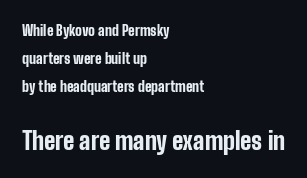
The image shows 24 px bold type, upright; set left-aligned, loose line spacing (2.01x), normal letter spacing, not underlined; the second (bottom) block is 1.71x larger.
